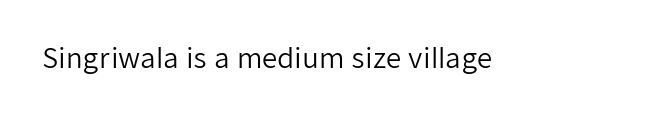
{"italic": "no", "bold": "no", "underline": "no", "letter_spacing": "normal", "letter_spacing_em": 0.0, "glyph_px": 27}
